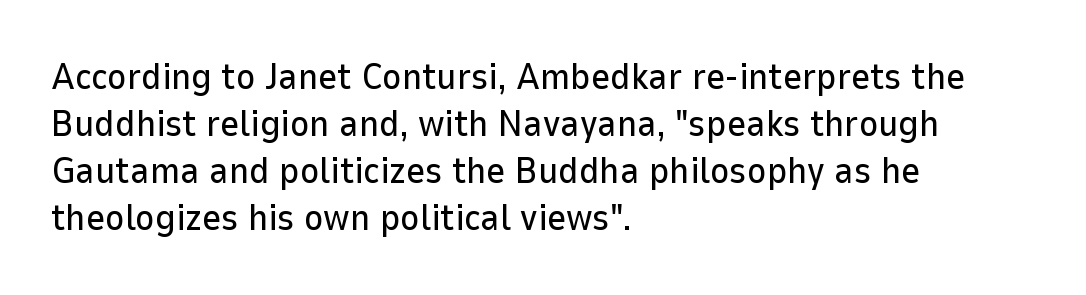
Descender tails drop into unmarked territory. The specimen reads as upright at a glance. Character widths vary here, with narrow letters taking less room than wide ones. The passage shown is typeset with a sans-serif family. Every row of glyphs begins at an identical x-position on the left.
